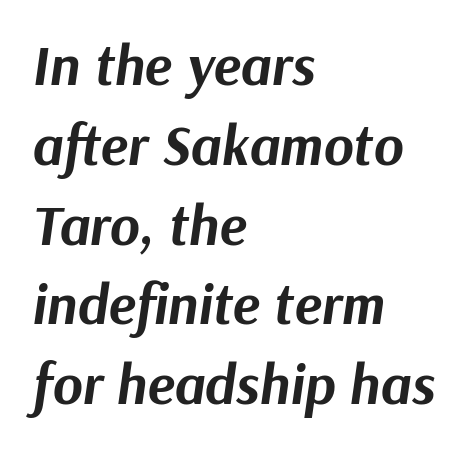
The characters look thick and weighty, a clear bold. Lines of text with bare space underneath. Looks like regular typesetting: each glyph gets only the width it needs. If you drew a ruler down the left edge, every line would touch it. The vertical gap from one line to the next is medium.
